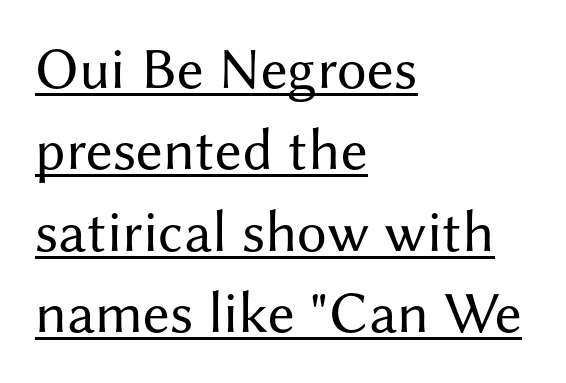
Here the designer chose a conventional face with non-uniform glyph widths. Standard letterfit; no display-style spreading of the glyphs. The letters stand upright; this is a roman face. Each letter's strokes conclude bluntly, with no projecting serifs.
